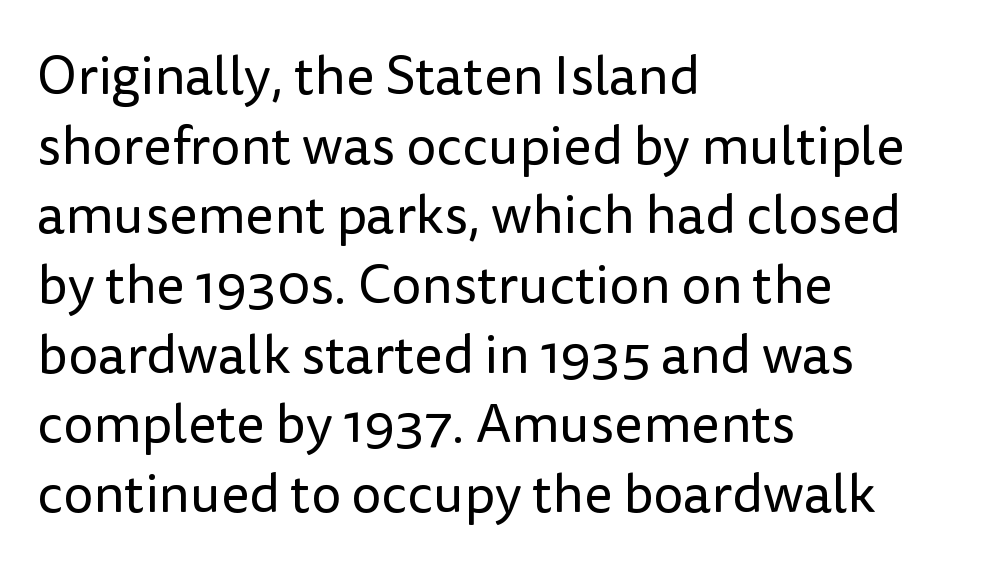
The image shows 54 px regular-weight sans-serif type, upright; set left-aligned, normal line spacing (1.29x), normal letter spacing, not underlined; low stroke contrast and a medium x-height.
